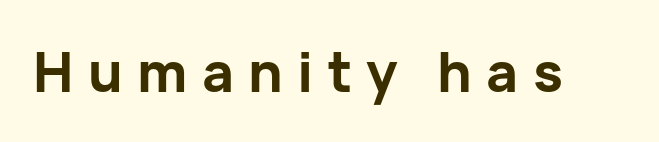
{"serif": "no", "italic": "no", "bold": "yes", "weight": "bold", "width": "normal", "stroke_contrast": "low", "x_height": "medium", "monospaced": "no", "underline": "no", "letter_spacing": "wide", "letter_spacing_em": 0.26, "glyph_px": 55}
